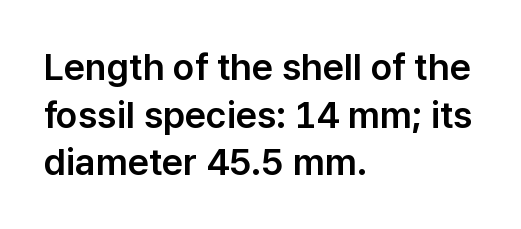
Baseline-to-baseline distance is the conventional proportion of letter height. The compositor pushed each line to the left boundary. The typography opts for an upright posture over an oblique one. A typesetter would call this proportional, since set widths differ per character. The space beneath each line is pristine and unruled. Unlike a traditional serif, this face leaves its strokes unadorned.
